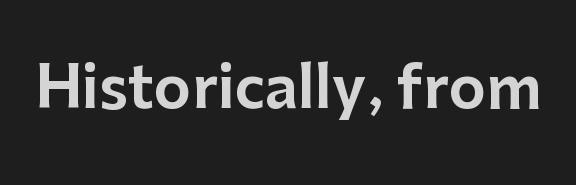
The image shows 57 px sans-serif type, upright; set normal letter spacing, not underlined; low stroke contrast and a medium x-height.
